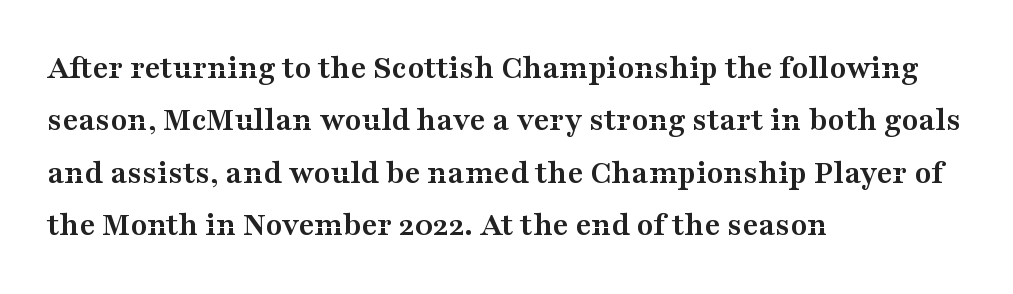
The lettering holds an erect, upright posture throughout. Rule under the text: the space is simply empty. Each new line begins a customary step beneath the previous one. Tracking value appears to be zero — textbook default spacing. The paragraph shown leans on its left margin. Varying glyph widths throughout — classic text-font behaviour.
